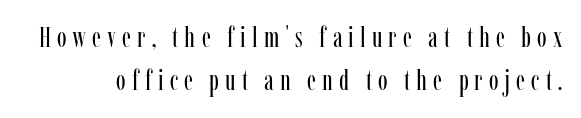
Q: Is the text bold? A: No.
Q: Is the text italic (slanted)? A: No, it is upright.
Q: Is the typeface a serif or a sans-serif typeface? A: Serif.
Q: Is the text underlined? A: No.
Q: Is the spacing between letters normal or unusually wide? A: Unusually wide.
Q: Is the spacing between lines tight, normal or loose? A: Normal.
Q: Width (condensed, normal, or wide)? A: Condensed.
Q: Stroke contrast? A: Low.
Q: x-height? A: Medium.
Q: Monospaced? A: No.
